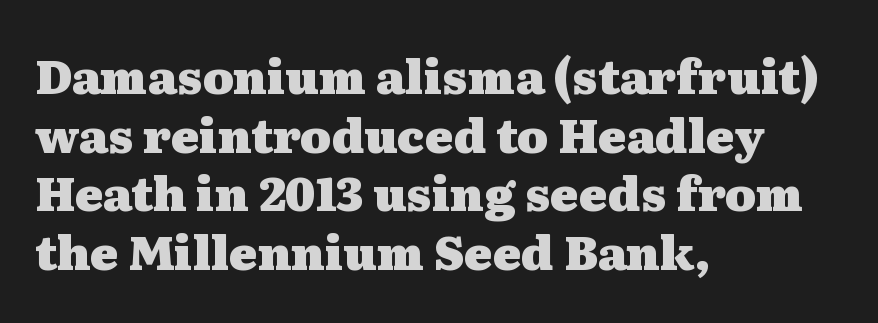
{"serif": "yes", "italic": "no", "bold": "yes", "weight": "heavy", "width": "wide", "stroke_contrast": "medium", "x_height": "medium", "monospaced": "no", "underline": "no", "align": "left", "line_spacing": "normal", "line_spacing_ratio": 1.25, "letter_spacing": "normal", "letter_spacing_em": 0.0, "glyph_px": 47}
